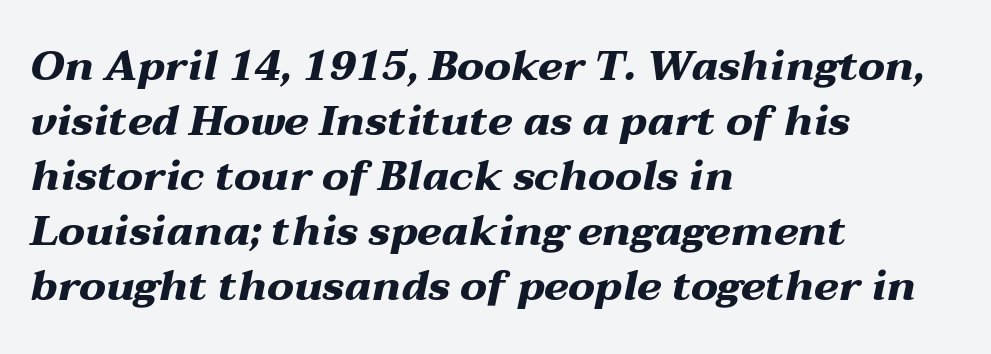
Chunky letters — that's bold for sure. Would a proofreader flag this as italicized? Yes. Varying glyph widths throughout — classic text-font behaviour. Line spacing here is normal. If you drew a ruler down the left edge, every line would touch it.
